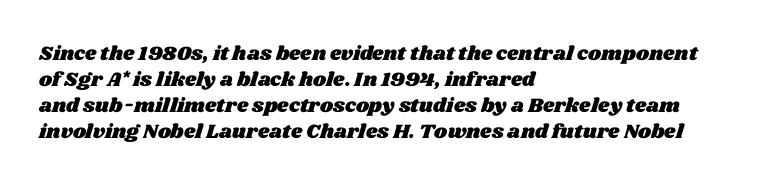
{"underline": "no", "align": "left", "line_spacing": "normal", "line_spacing_ratio": 1.3, "letter_spacing": "normal", "letter_spacing_em": 0.0, "glyph_px": 20}
